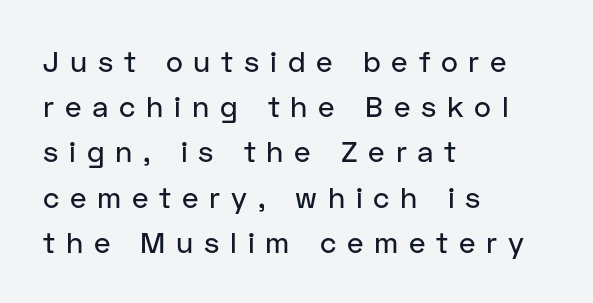
Q: Is the text italic (slanted)? A: No, it is upright.
Q: Is the typeface a serif or a sans-serif typeface? A: Sans-serif.
Q: Is the text underlined? A: No.
Q: How is the paragraph aligned? A: Left-aligned.
Q: Is the spacing between letters normal or unusually wide? A: Unusually wide.
Q: Is the spacing between lines tight, normal or loose? A: Normal.
Q: Width (condensed, normal, or wide)? A: Normal.
Q: Stroke contrast? A: Low.
Q: x-height? A: Medium.
Q: Monospaced? A: No.
